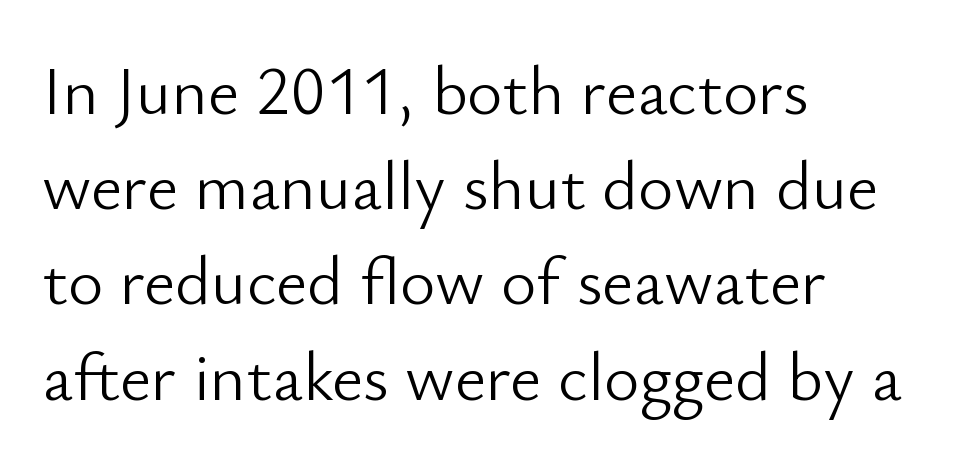
Q: Is the text bold? A: No.
Q: Is the text italic (slanted)? A: No, it is upright.
Q: Is the typeface a serif or a sans-serif typeface? A: Sans-serif.
Q: Is the text underlined? A: No.
Q: How is the paragraph aligned? A: Left-aligned.
Q: Is the spacing between letters normal or unusually wide? A: Normal.
Q: Is the spacing between lines tight, normal or loose? A: Normal.
Q: Width (condensed, normal, or wide)? A: Normal.
Q: Stroke contrast? A: Low.
Q: x-height? A: Small.
Q: Monospaced? A: No.
